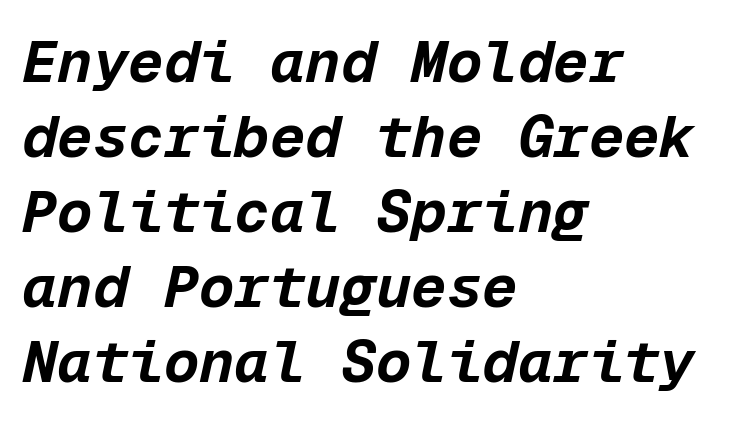
Q: Is the text bold? A: Yes.
Q: Is the text italic (slanted)? A: Yes, it leans right by about 12 degrees.
Q: Is the text underlined? A: No.
Q: How is the paragraph aligned? A: Left-aligned.
Q: Is the spacing between letters normal or unusually wide? A: Normal.
Q: Is the spacing between lines tight, normal or loose? A: Normal.
Q: Width (condensed, normal, or wide)? A: Normal.
Q: Stroke contrast? A: Low.
Q: x-height? A: Medium.
Q: Monospaced? A: Yes.
